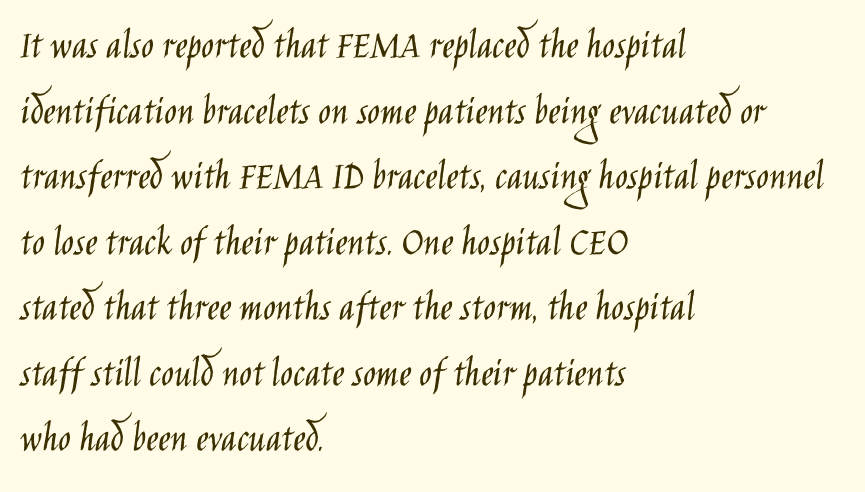
Is this a fixed-width face? No — the glyphs have proportional, varying widths. Notice how descenders clear the ascenders below comfortably — that's standard leading. A sans-serif font was chosen for this passage. Weight: regular or lighter. In CSS terms this would be text-align: left.
